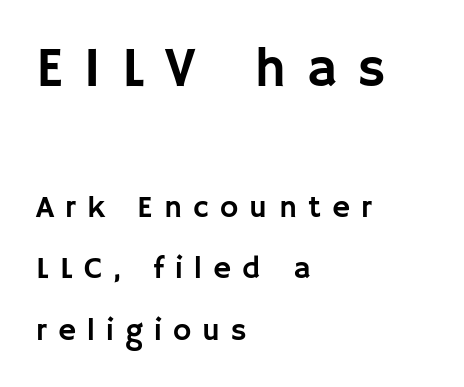
The passage is arranged the way most books set body copy — flush left. The font's upright variant was chosen for this text. Words appear elongated and porous because spacing is wide. How would I describe the line gaps? Wide and relaxed. Typesetter's note — upper block bumped up in size, lower block left smaller.
